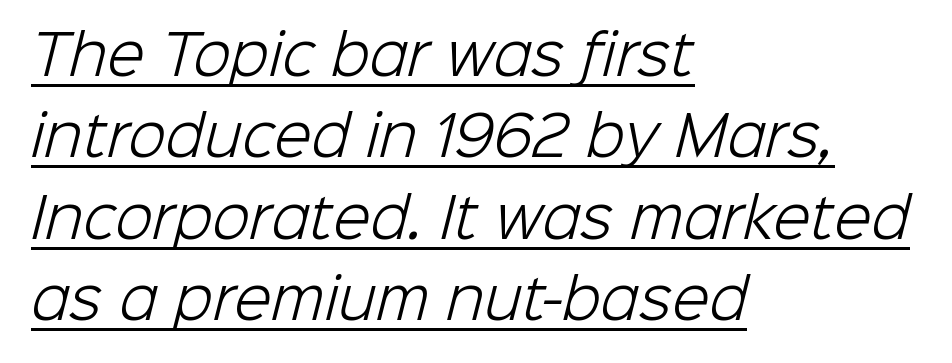
Q: Is the text bold? A: No.
Q: Is the typeface a serif or a sans-serif typeface? A: Sans-serif.
Q: Is the text underlined? A: Yes.
Q: How is the paragraph aligned? A: Left-aligned.
Q: Is the spacing between letters normal or unusually wide? A: Normal.
Q: Is the spacing between lines tight, normal or loose? A: Normal.
Q: Width (condensed, normal, or wide)? A: Normal.
Q: Stroke contrast? A: Low.
Q: x-height? A: Medium.
Q: Monospaced? A: No.
